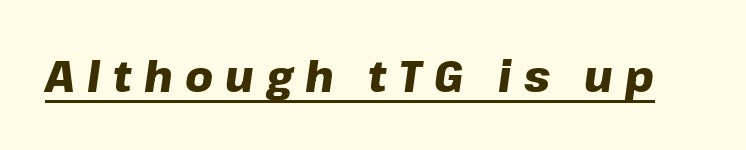
Q: Is the text bold? A: Yes.
Q: Is the text italic (slanted)? A: Yes, it leans right by about 8 degrees.
Q: Is the text underlined? A: Yes.
Q: Is the spacing between letters normal or unusually wide? A: Unusually wide.
Q: Width (condensed, normal, or wide)? A: Normal.
Q: Stroke contrast? A: Low.
Q: x-height? A: Medium.
Q: Monospaced? A: No.
